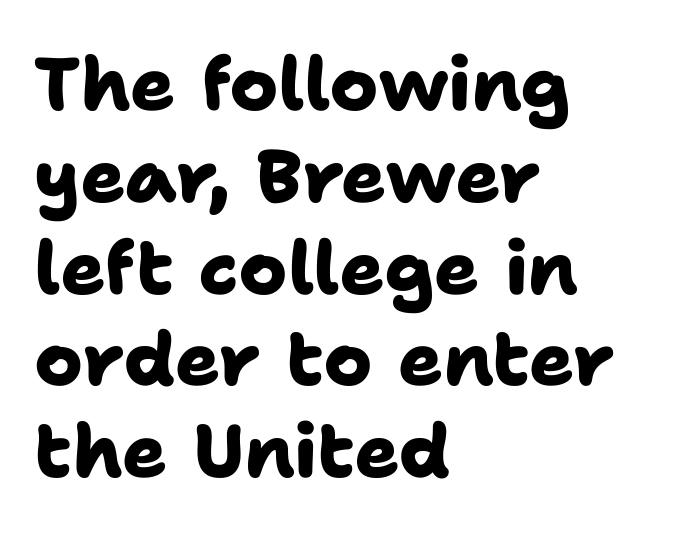
Q: Is the text bold? A: Yes.
Q: Is the typeface a serif or a sans-serif typeface? A: Sans-serif.
Q: Is the text underlined? A: No.
Q: How is the paragraph aligned? A: Left-aligned.
Q: Is the spacing between letters normal or unusually wide? A: Normal.
Q: Width (condensed, normal, or wide)? A: Normal.
Q: Stroke contrast? A: Low.
Q: x-height? A: Medium.
Q: Monospaced? A: No.
